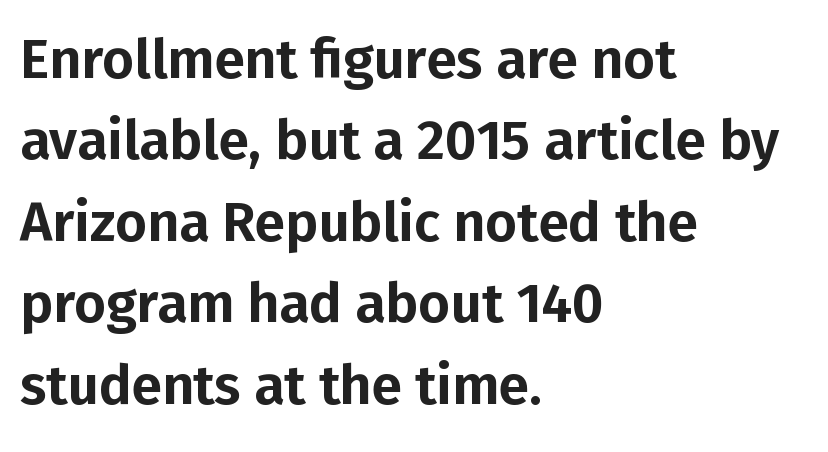
The image shows 55 px sans-serif type, upright; set left-aligned, normal line spacing (1.48x), normal letter spacing, not underlined; low stroke contrast and a medium x-height.
